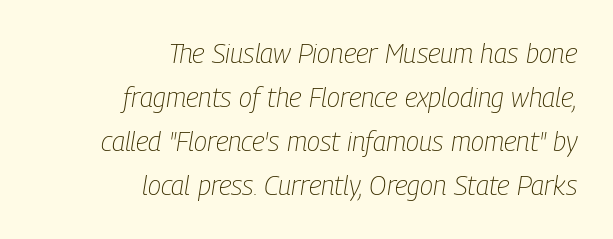
The image shows 27 px text type, italic (leaning right); set right-aligned, normal line spacing (1.63x), normal letter spacing, not underlined.
